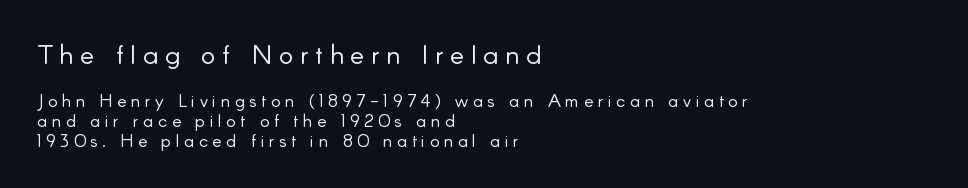
{"italic": "no", "bold": "no", "underline": "no", "align": "left", "line_spacing": "tight", "line_spacing_ratio": 1.11, "letter_spacing": "wide", "letter_spacing_em": 0.25, "larger_block": "first", "size_ratio": 1.5, "glyph_px": 27}
